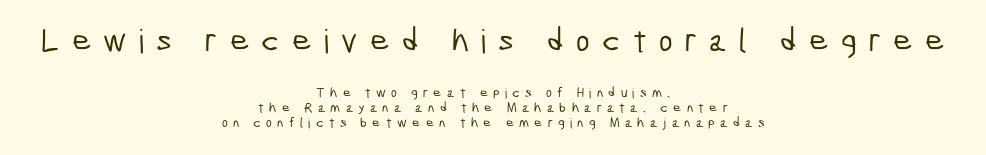
The image shows 33 px condensed sans-serif type; set centered, tight line spacing (1.06x), unusually wide letter spacing (+0.37 em), not underlined; the first (top) block is 2.36x larger; low stroke contrast and a medium x-height.
